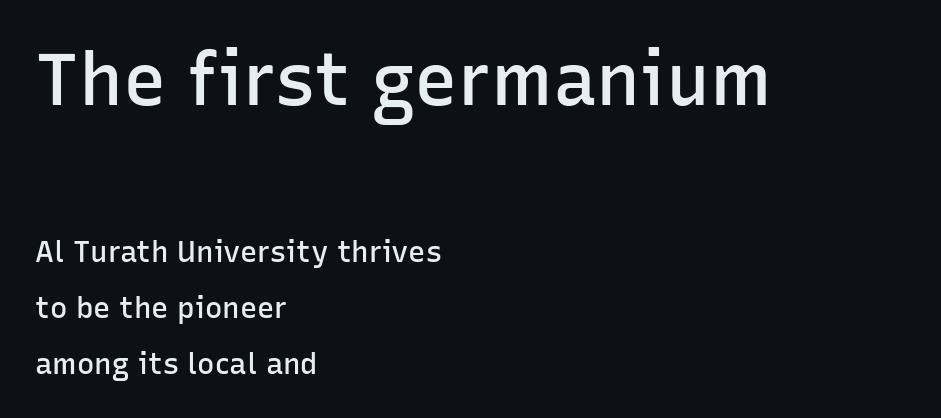
The image shows 73 px semibold sans-serif type, upright; set left-aligned, loose line spacing (1.93x), normal letter spacing, not underlined; the first (top) block is 2.52x larger; low stroke contrast and a medium x-height.
